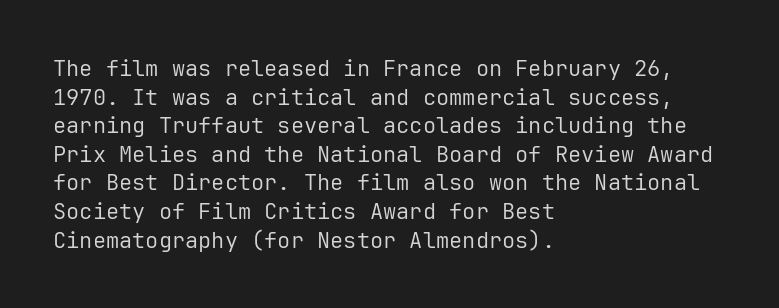
Q: Is the text bold? A: No.
Q: Is the text italic (slanted)? A: No, it is upright.
Q: Is the text underlined? A: No.
Q: How is the paragraph aligned? A: Left-aligned.
Q: Is the spacing between letters normal or unusually wide? A: Normal.
Q: Is the spacing between lines tight, normal or loose? A: Normal.
